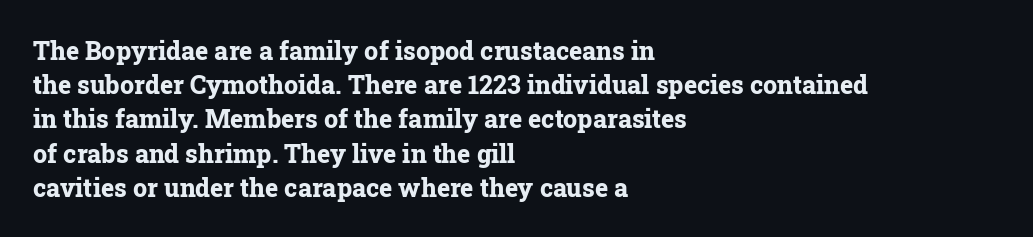
Q: Is the text bold? A: Yes.
Q: Is the text italic (slanted)? A: No, it is upright.
Q: Is the text underlined? A: No.
Q: How is the paragraph aligned? A: Left-aligned.
Q: Is the spacing between letters normal or unusually wide? A: Normal.
Q: Is the spacing between lines tight, normal or loose? A: Normal.
